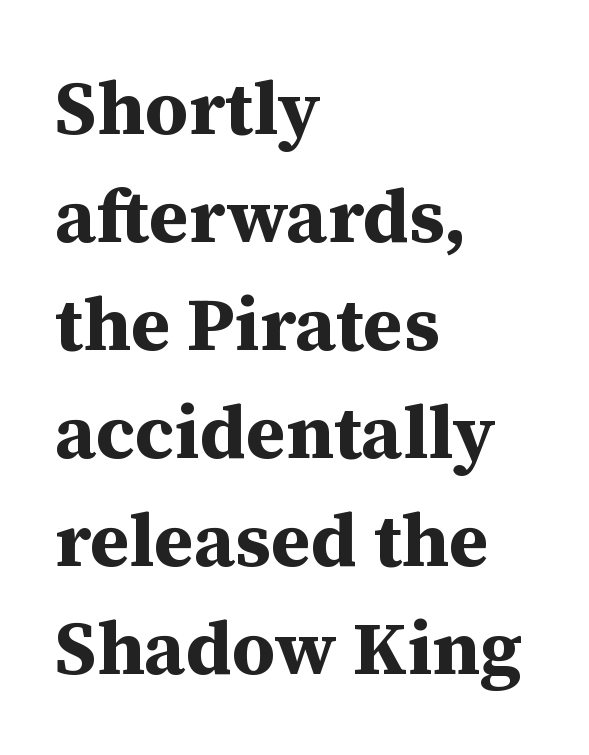
Q: Is the text bold? A: Yes.
Q: Is the text italic (slanted)? A: No, it is upright.
Q: Is the typeface a serif or a sans-serif typeface? A: Serif.
Q: Is the text underlined? A: No.
Q: How is the paragraph aligned? A: Left-aligned.
Q: Is the spacing between letters normal or unusually wide? A: Normal.
Q: Is the spacing between lines tight, normal or loose? A: Normal.
Q: Width (condensed, normal, or wide)? A: Normal.
Q: Stroke contrast? A: Medium.
Q: x-height? A: Medium.
Q: Monospaced? A: No.
